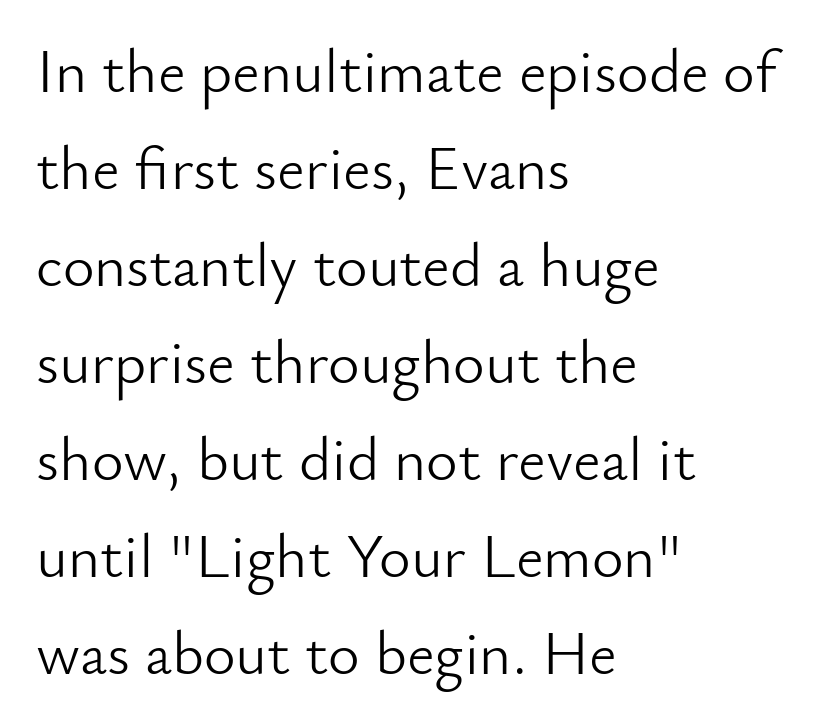
{"serif": "no", "italic": "no", "bold": "no", "weight": "light", "width": "normal", "stroke_contrast": "low", "x_height": "small", "monospaced": "no", "underline": "no", "align": "left", "line_spacing": "normal", "line_spacing_ratio": 1.59, "letter_spacing": "normal", "letter_spacing_em": 0.0, "glyph_px": 61}
